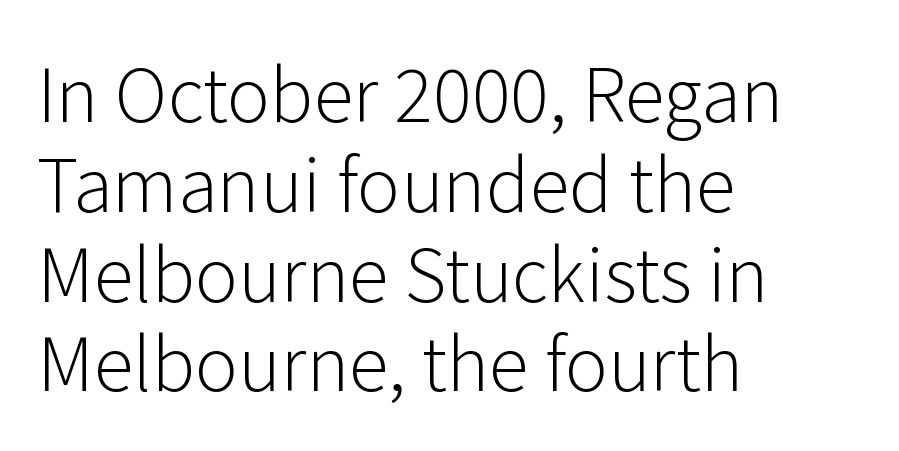
{"serif": "no", "italic": "no", "bold": "no", "weight": "light", "width": "normal", "stroke_contrast": "low", "x_height": "medium", "monospaced": "no", "underline": "no", "align": "left", "line_spacing_ratio": 1.23, "letter_spacing": "normal", "letter_spacing_em": 0.0, "glyph_px": 73}
